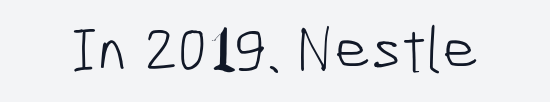
Q: Is the text bold? A: No.
Q: Is the typeface a serif or a sans-serif typeface? A: Sans-serif.
Q: Is the text underlined? A: No.
Q: Is the spacing between letters normal or unusually wide? A: Normal.
Q: Width (condensed, normal, or wide)? A: Condensed.
Q: Stroke contrast? A: Low.
Q: x-height? A: Medium.
Q: Monospaced? A: No.
